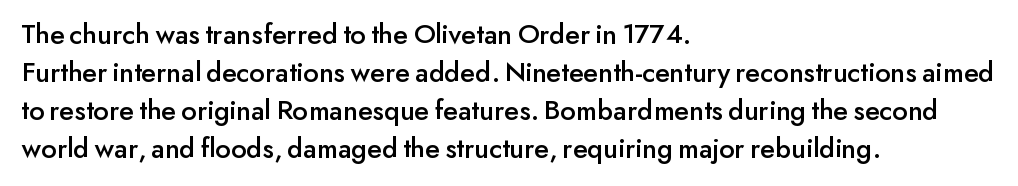
Q: Is the text italic (slanted)? A: No, it is upright.
Q: Is the typeface a serif or a sans-serif typeface? A: Sans-serif.
Q: Is the text underlined? A: No.
Q: How is the paragraph aligned? A: Left-aligned.
Q: Is the spacing between letters normal or unusually wide? A: Normal.
Q: Is the spacing between lines tight, normal or loose? A: Normal.
Q: Width (condensed, normal, or wide)? A: Normal.
Q: Stroke contrast? A: Low.
Q: x-height? A: Small.
Q: Monospaced? A: No.
